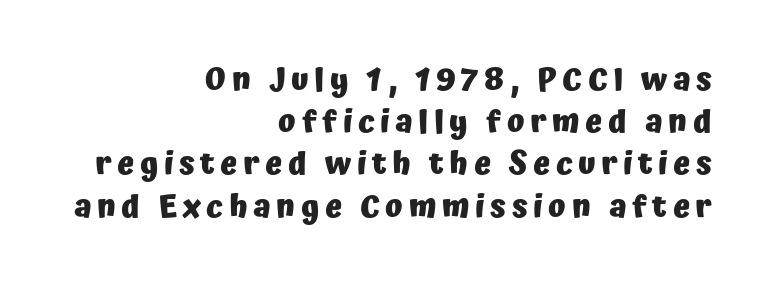
Q: Is the text bold? A: Yes.
Q: Is the text italic (slanted)? A: No, it is upright.
Q: Is the typeface a serif or a sans-serif typeface? A: Sans-serif.
Q: Is the text underlined? A: No.
Q: How is the paragraph aligned? A: Right-aligned.
Q: Is the spacing between lines tight, normal or loose? A: Normal.
Q: Width (condensed, normal, or wide)? A: Normal.
Q: Stroke contrast? A: Low.
Q: x-height? A: Medium.
Q: Monospaced? A: No.
